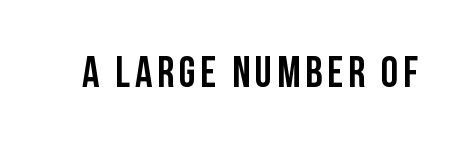
Q: Is the text bold? A: Yes.
Q: Is the text italic (slanted)? A: No, it is upright.
Q: Is the typeface a serif or a sans-serif typeface? A: Sans-serif.
Q: Is the text underlined? A: No.
Q: Width (condensed, normal, or wide)? A: Condensed.
Q: Stroke contrast? A: Low.
Q: x-height? A: Large.
Q: Monospaced? A: No.
